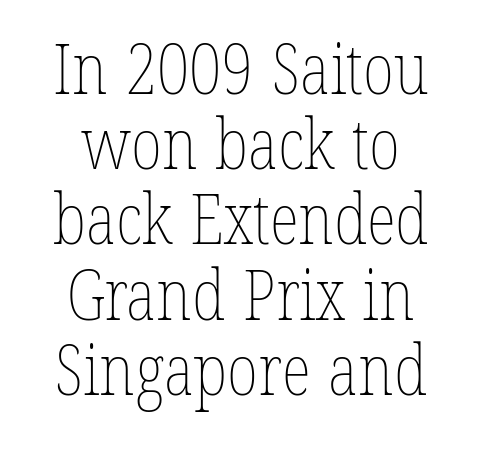
The image shows 69 px thin, condensed type, upright; set centered, tight line spacing (1.09x), normal letter spacing, not underlined; low stroke contrast and a medium x-height.
